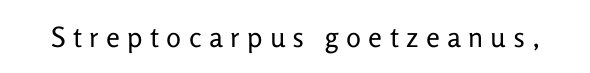
The letters carry no serifs — their stems end cleanly without finishing strokes. The face used here is proportionally spaced, like ordinary book or web type. Stem width sits at or under what a default text font uses. Bare-footed words on every line. Does extra space separate the letters? Yes, quite a lot of it. Rendered with straight, roman letterforms.
